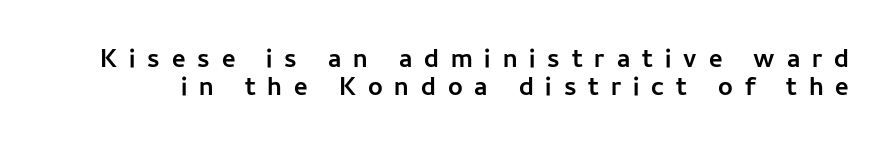
{"italic": "no", "bold": "yes", "underline": "no", "line_spacing": "tight", "line_spacing_ratio": 1.08, "letter_spacing": "wide", "letter_spacing_em": 0.46, "glyph_px": 26}
